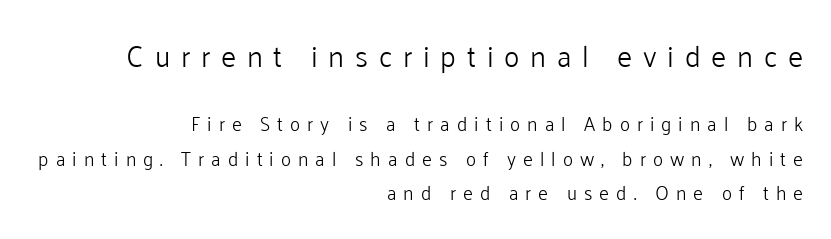
{"serif": "no", "italic": "no", "bold": "no", "weight": "light", "width": "normal", "stroke_contrast": "low", "x_height": "medium", "monospaced": "no", "underline": "no", "align": "right", "line_spacing_ratio": 1.84, "letter_spacing": "wide", "letter_spacing_em": 0.37, "larger_block": "first", "size_ratio": 1.53, "glyph_px": 29}
